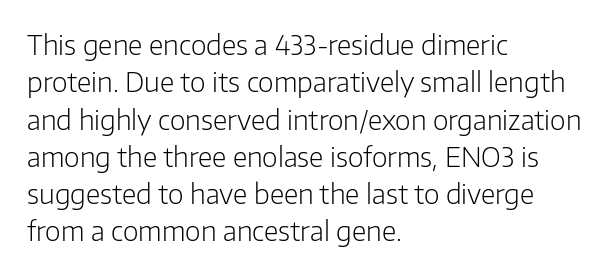
{"italic": "no", "bold": "no", "underline": "no", "align": "left", "line_spacing": "normal", "line_spacing_ratio": 1.38, "letter_spacing": "normal", "letter_spacing_em": 0.0, "glyph_px": 27}
